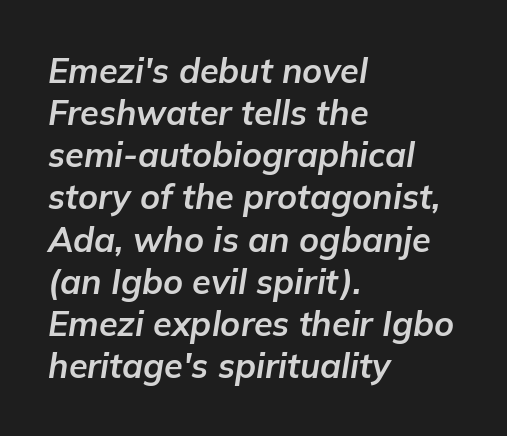
A typesetter would call this proportional, since set widths differ per character. A classic flush-left, rag-right setting is used for this passage. Lines of text with bare space underneath. Does the weight exceed regular? Yes, all the way to bold. Italic: yes, the glyphs are oblique.
